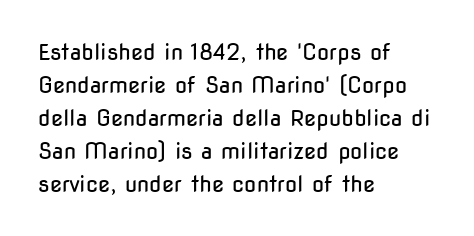
Q: Is the text bold? A: No.
Q: Is the text italic (slanted)? A: No, it is upright.
Q: Is the text underlined? A: No.
Q: How is the paragraph aligned? A: Left-aligned.
Q: Is the spacing between letters normal or unusually wide? A: Normal.
Q: Is the spacing between lines tight, normal or loose? A: Normal.
